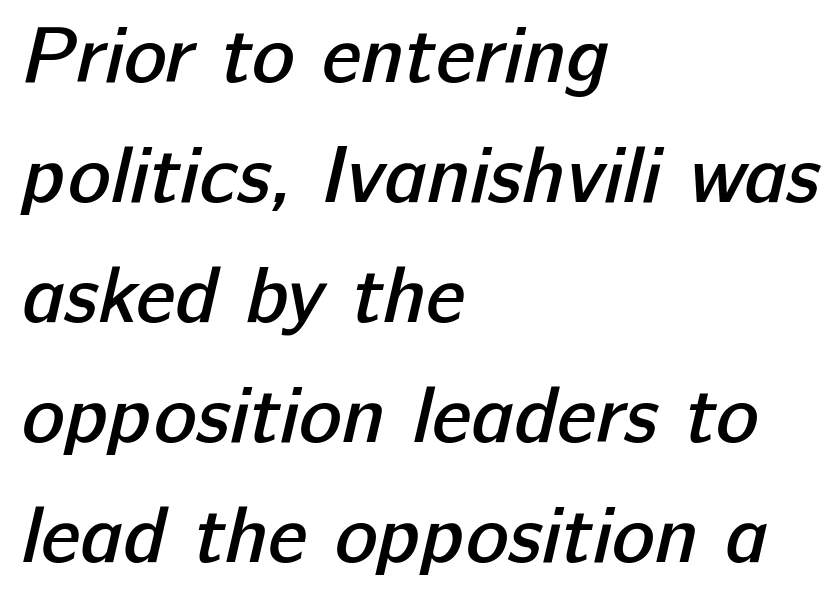
{"serif": "no", "bold": "semi", "weight": "semibold", "width": "normal", "stroke_contrast": "low", "x_height": "medium", "monospaced": "no", "underline": "no", "align": "left", "line_spacing": "normal", "line_spacing_ratio": 1.5, "letter_spacing": "normal", "letter_spacing_em": 0.0, "glyph_px": 80}
